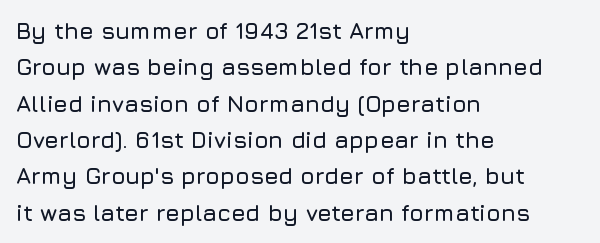
Q: Is the text italic (slanted)? A: No, it is upright.
Q: Is the text underlined? A: No.
Q: How is the paragraph aligned? A: Left-aligned.
Q: Is the spacing between letters normal or unusually wide? A: Normal.
Q: Is the spacing between lines tight, normal or loose? A: Normal.
